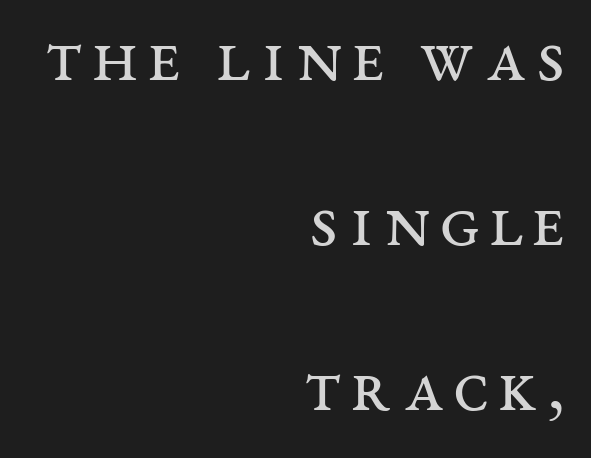
Q: Is the text bold? A: No.
Q: Is the text italic (slanted)? A: No, it is upright.
Q: Is the typeface a serif or a sans-serif typeface? A: Serif.
Q: Is the text underlined? A: No.
Q: How is the paragraph aligned? A: Right-aligned.
Q: Is the spacing between lines tight, normal or loose? A: Loose.
Q: Width (condensed, normal, or wide)? A: Wide.
Q: Stroke contrast? A: Medium.
Q: x-height? A: Large.
Q: Monospaced? A: No.
